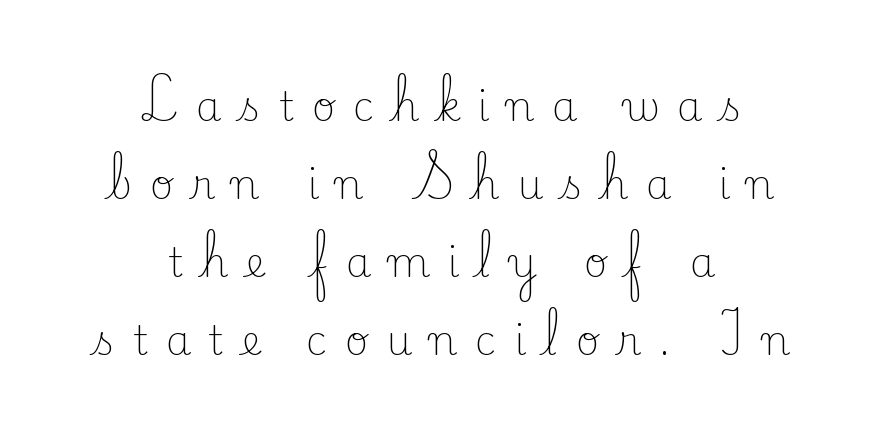
{"serif": "yes", "italic": "no", "bold": "no", "weight": "light", "width": "normal", "stroke_contrast": "low", "x_height": "small", "monospaced": "no", "underline": "no", "align": "center", "line_spacing": "loose", "line_spacing_ratio": 1.9, "letter_spacing": "wide", "letter_spacing_em": 0.42, "glyph_px": 41}
